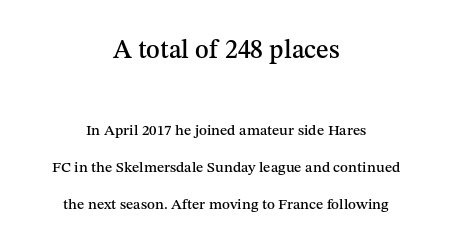
The image shows 26 px text type, upright; set centered, loose line spacing (2.47x), normal letter spacing, not underlined; the first (top) block is 1.73x larger.
